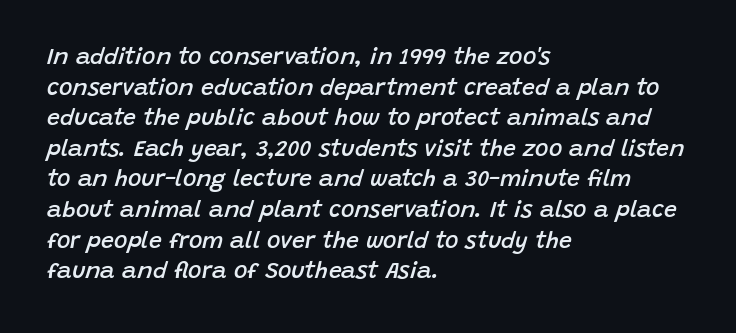
The image shows 23 px text type, italic (leaning right); set left-aligned, normal line spacing (1.33x), normal letter spacing, not underlined.
